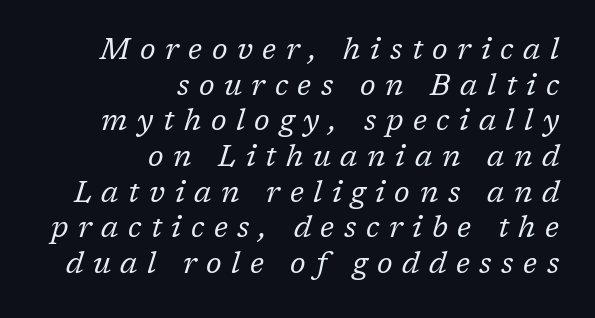
Q: Is the text bold? A: No.
Q: Is the text italic (slanted)? A: Yes, it leans right by about 17 degrees.
Q: Is the typeface a serif or a sans-serif typeface? A: Serif.
Q: Is the text underlined? A: No.
Q: How is the paragraph aligned? A: Right-aligned.
Q: Is the spacing between letters normal or unusually wide? A: Unusually wide.
Q: Width (condensed, normal, or wide)? A: Normal.
Q: Stroke contrast? A: Low.
Q: x-height? A: Medium.
Q: Monospaced? A: No.
